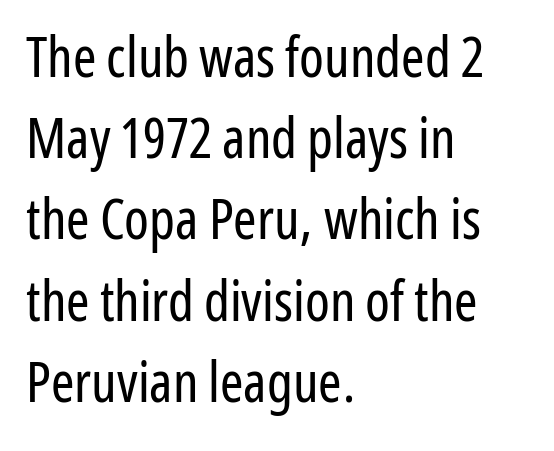
Q: Is the text bold? A: No.
Q: Is the text italic (slanted)? A: No, it is upright.
Q: Is the typeface a serif or a sans-serif typeface? A: Sans-serif.
Q: Is the text underlined? A: No.
Q: How is the paragraph aligned? A: Left-aligned.
Q: Is the spacing between letters normal or unusually wide? A: Normal.
Q: Is the spacing between lines tight, normal or loose? A: Normal.
Q: Width (condensed, normal, or wide)? A: Condensed.
Q: Stroke contrast? A: Low.
Q: x-height? A: Medium.
Q: Monospaced? A: No.
